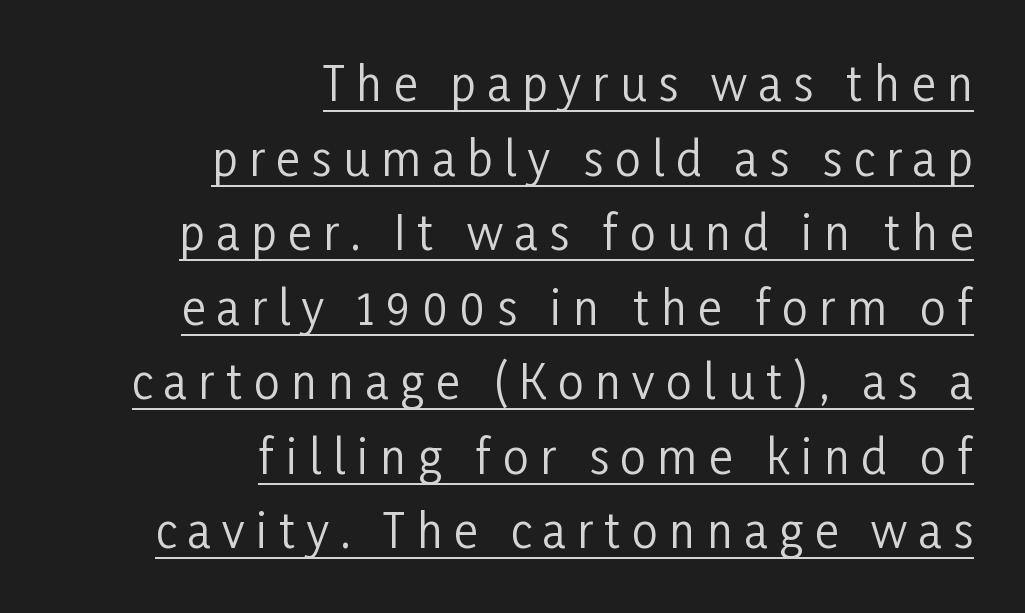
Typographically, this falls in the sans-serif category. The rows are spaced the way most documents space them. These lines stack with their right ends in a neat column. This sample uses an upright cut, with every glyph sitting square on the baseline. The rendering uses natural spacing where letterforms have individual widths.
